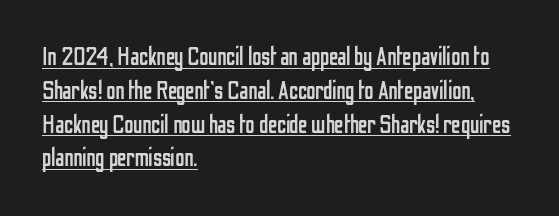
Upright lettering throughout. You can see a thin bar hugging the bottom of the glyphs. The rows are spaced the way most documents space them. This reads as an unemphasized weight, regular at the heaviest.
